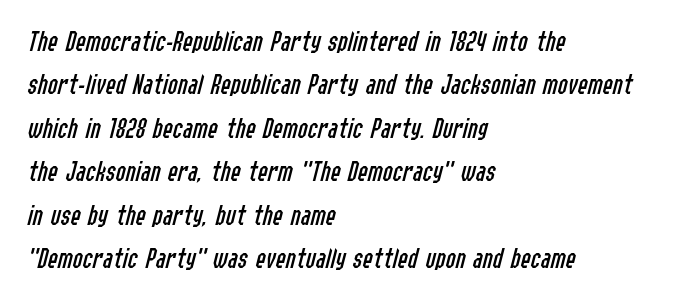
The image shows 30 px regular-weight, condensed type, italic (leaning right); set left-aligned, normal line spacing (1.45x), normal letter spacing, not underlined; low stroke contrast and a medium x-height.
